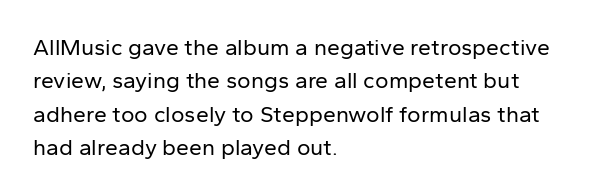
The image shows 23 px text type, upright; set left-aligned, normal line spacing (1.45x), normal letter spacing, not underlined.
